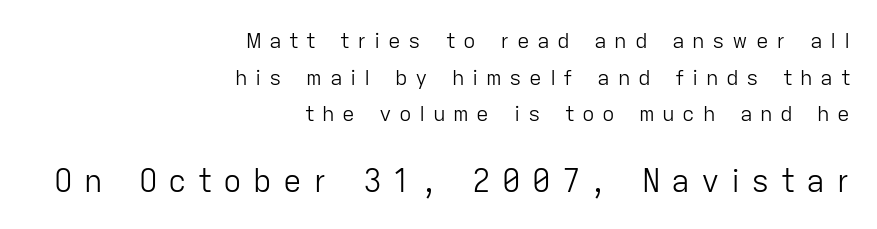
Q: Is the text bold? A: No.
Q: Is the text italic (slanted)? A: No, it is upright.
Q: Is the typeface a serif or a sans-serif typeface? A: Sans-serif.
Q: Is the text underlined? A: No.
Q: How is the paragraph aligned? A: Right-aligned.
Q: Is the spacing between letters normal or unusually wide? A: Unusually wide.
Q: Which block of text is set in a larger size, the first (top) or the second (bottom)? A: The second (bottom) one.
Q: Width (condensed, normal, or wide)? A: Normal.
Q: Stroke contrast? A: Low.
Q: x-height? A: Medium.
Q: Monospaced? A: No.
